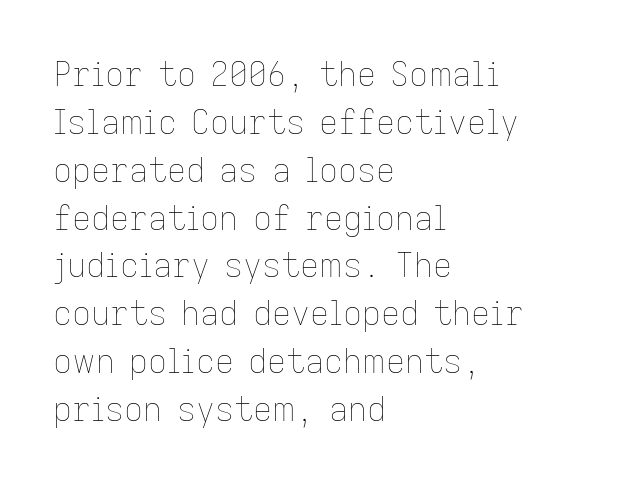
The letters stand upright; this is a roman face. The rag falls on the right side of this text block. Characters follow at the spacing the type designer built in. Rule under the text: the space is simply empty. The face used here is proportionally spaced, like ordinary book or web type.
